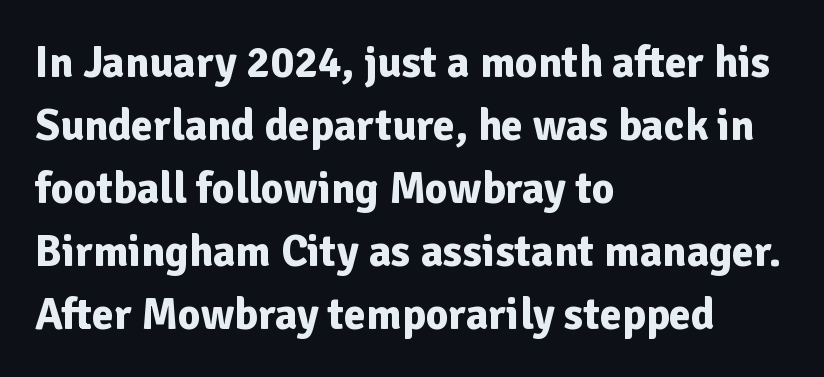
The image shows 44 px bold sans-serif type, upright; set left-aligned, normal line spacing (1.43x), normal letter spacing, not underlined; low stroke contrast and a medium x-height.
